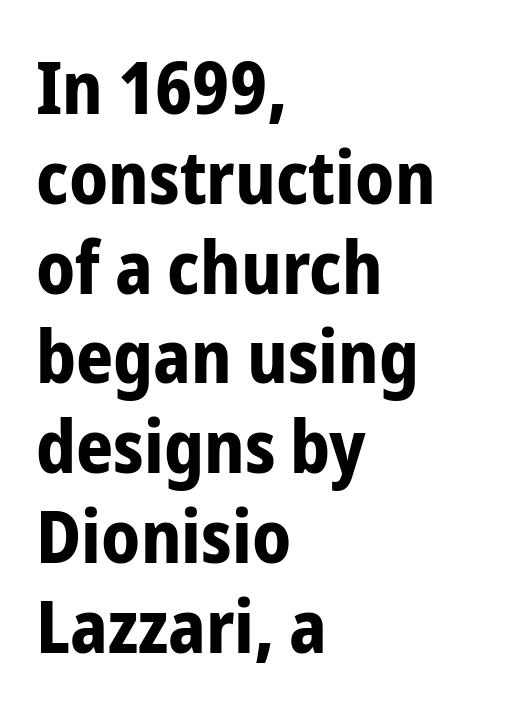
The image shows 73 px bold, condensed sans-serif type, upright; set left-aligned, line spacing 1.23x, normal letter spacing, not underlined; low stroke contrast and a medium x-height.
